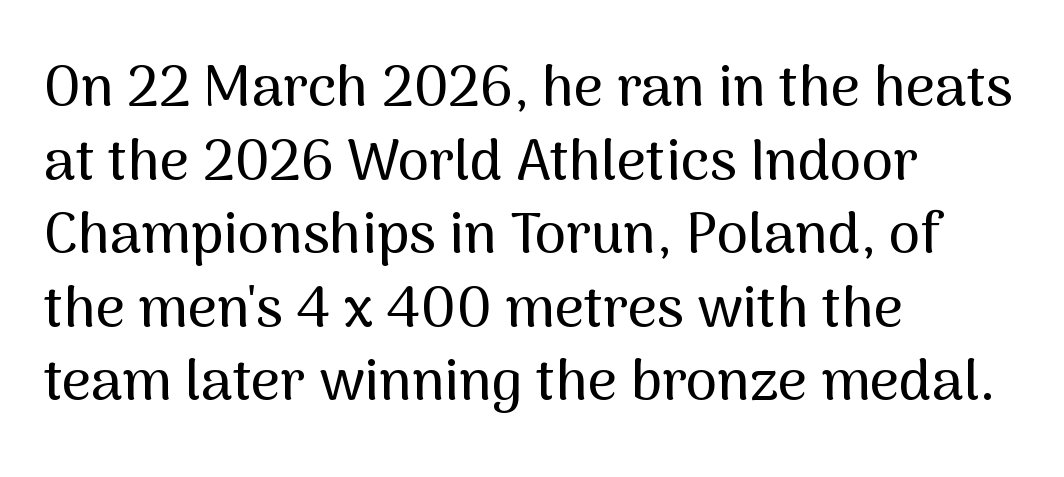
{"serif": "no", "italic": "no", "width": "normal", "stroke_contrast": "medium", "x_height": "medium", "monospaced": "no", "underline": "no", "align": "left", "line_spacing": "normal", "line_spacing_ratio": 1.29, "letter_spacing": "normal", "letter_spacing_em": 0.0, "glyph_px": 57}
